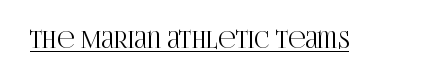
Q: Is the text italic (slanted)? A: No, it is upright.
Q: Is the text underlined? A: Yes.
Q: Is the spacing between letters normal or unusually wide? A: Normal.
